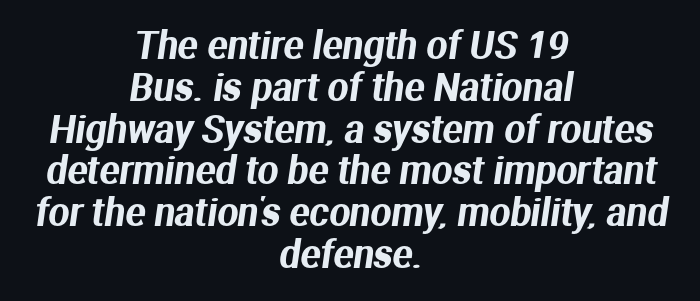
Q: Is the typeface a serif or a sans-serif typeface? A: Sans-serif.
Q: Is the text underlined? A: No.
Q: How is the paragraph aligned? A: Centered.
Q: Is the spacing between letters normal or unusually wide? A: Normal.
Q: Is the spacing between lines tight, normal or loose? A: Tight.
Q: Width (condensed, normal, or wide)? A: Normal.
Q: Stroke contrast? A: Medium.
Q: x-height? A: Medium.
Q: Monospaced? A: No.
